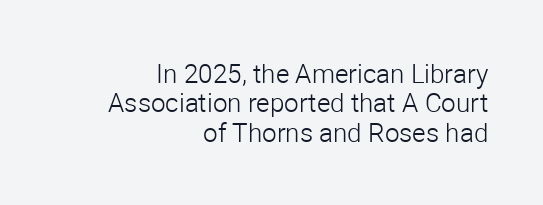
The image shows 26 px text type, upright; set right-aligned, tight line spacing (1.13x), normal letter spacing, not underlined.
